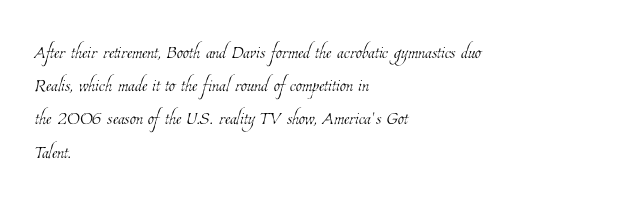
The image shows 25 px text type; set left-aligned, normal line spacing (1.33x), normal letter spacing, not underlined.
